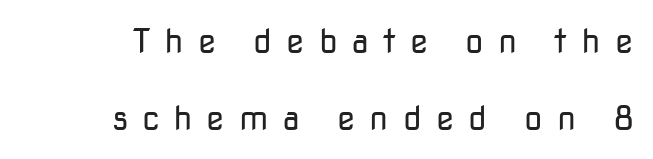
Q: Is the text bold? A: No.
Q: Is the text italic (slanted)? A: No, it is upright.
Q: Is the typeface a serif or a sans-serif typeface? A: Sans-serif.
Q: Is the text underlined? A: No.
Q: How is the paragraph aligned? A: Right-aligned.
Q: Is the spacing between letters normal or unusually wide? A: Unusually wide.
Q: Is the spacing between lines tight, normal or loose? A: Loose.
Q: Width (condensed, normal, or wide)? A: Normal.
Q: Stroke contrast? A: Low.
Q: x-height? A: Medium.
Q: Monospaced? A: No.
